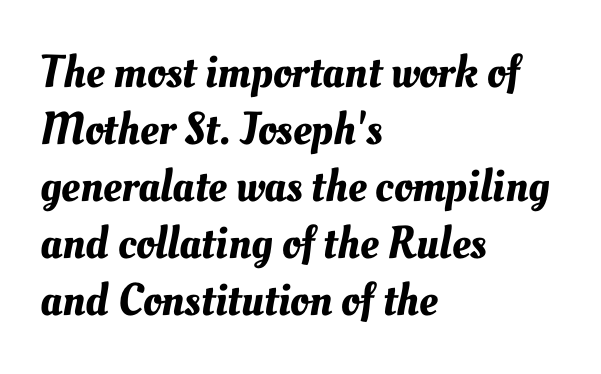
The image shows 46 px text type; set left-aligned, line spacing 1.24x, normal letter spacing, not underlined; medium stroke contrast and a small x-height.
